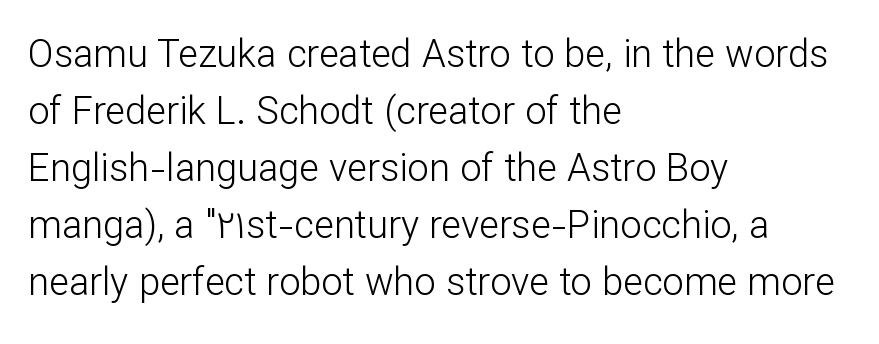
{"serif": "no", "italic": "no", "bold": "no", "weight": "light", "width": "normal", "stroke_contrast": "low", "x_height": "medium", "monospaced": "no", "underline": "no", "align": "left", "line_spacing": "normal", "line_spacing_ratio": 1.5, "letter_spacing": "normal", "letter_spacing_em": 0.0, "glyph_px": 38}
